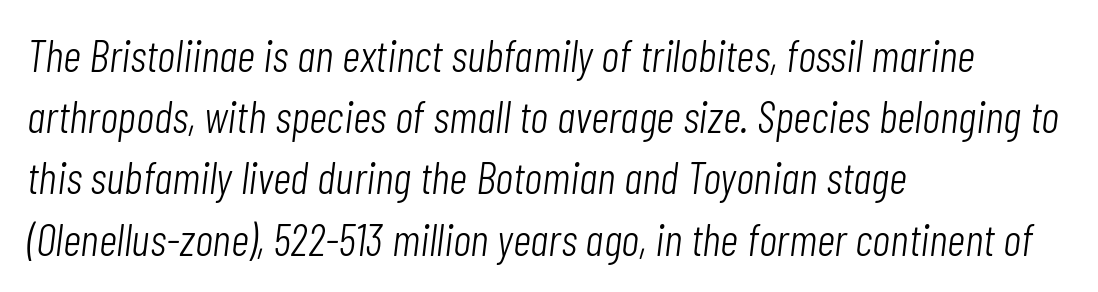
Slanted lettering throughout. Each new line begins a customary step beneath the previous one. Underlining? Definitely not there. Compared with a centered layout, this one pins lines to the left instead. The letters advance in unequal steps, a hallmark of proportional type.
